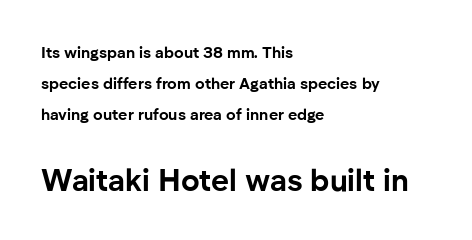
{"serif": "no", "italic": "no", "bold": "yes", "weight": "bold", "width": "normal", "stroke_contrast": "low", "x_height": "medium", "monospaced": "no", "underline": "no", "align": "left", "line_spacing": "loose", "line_spacing_ratio": 1.95, "letter_spacing": "normal", "letter_spacing_em": 0.0, "larger_block": "second", "size_ratio": 1.94, "glyph_px": 31}
